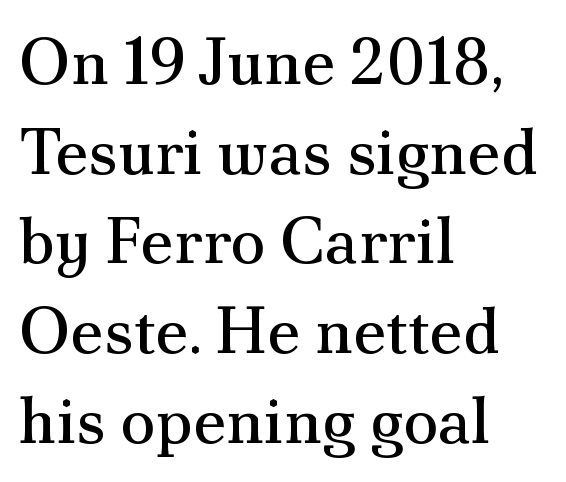
Underlining? Definitely not there. Horizontally, the lines are justified to the leading edge only. Notice how descenders clear the ascenders below comfortably — that's standard leading. Weight: regular or lighter. Does the lettering tilt? It doesn't — this is upright. Serif or sans? Serif — the stroke terminals have little feet.
